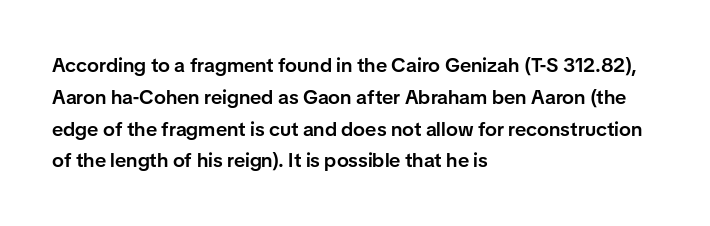
Q: Is the text bold? A: Semi-bold.
Q: Is the text italic (slanted)? A: No, it is upright.
Q: Is the text underlined? A: No.
Q: How is the paragraph aligned? A: Left-aligned.
Q: Is the spacing between letters normal or unusually wide? A: Normal.
Q: Is the spacing between lines tight, normal or loose? A: Normal.
